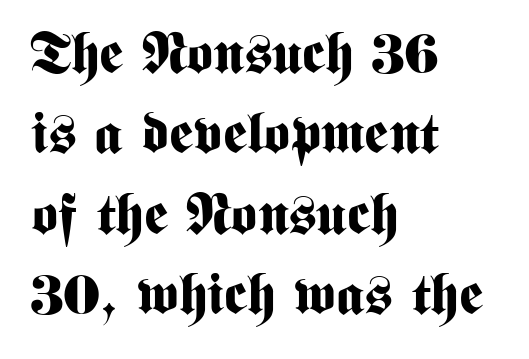
{"serif": "no", "italic": "no", "bold": "yes", "weight": "bold", "width": "condensed", "stroke_contrast": "medium", "x_height": "medium", "monospaced": "no", "underline": "no", "align": "left", "line_spacing": "normal", "line_spacing_ratio": 1.41, "letter_spacing": "normal", "letter_spacing_em": 0.0, "glyph_px": 57}
